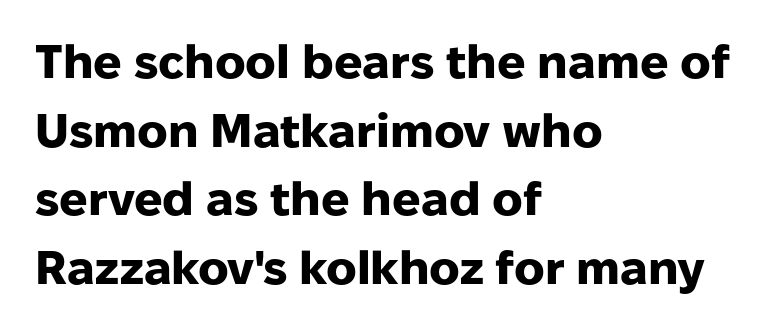
The image shows 47 px heavy sans-serif type, upright; set left-aligned, normal line spacing (1.46x), normal letter spacing, not underlined; low stroke contrast and a medium x-height.
